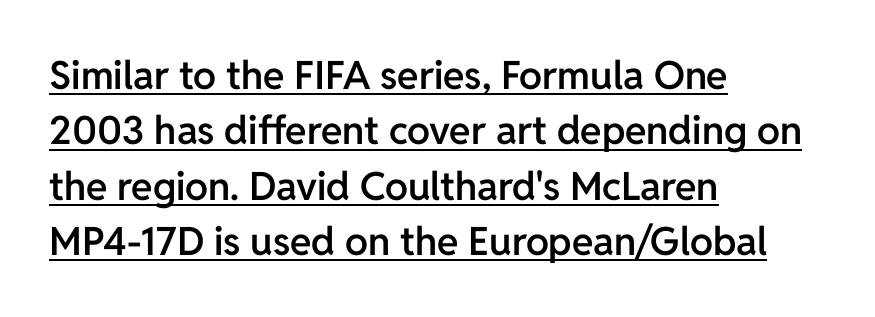
Regarding leading, the lines here are spaced in the standard way. The rag falls on the right side of this text block. How are the letters spaced? Ordinarily, with no added tracking. Spacing verdict: proportional, widths tailored to each character. A typographer would call this underscored text.
